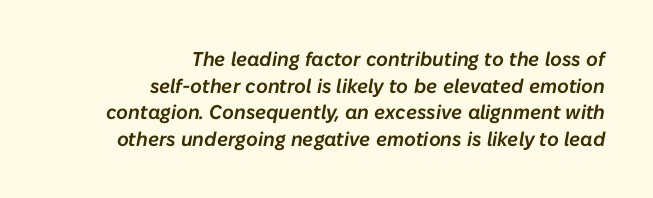
Q: Is the text italic (slanted)? A: Yes, it leans right by about 10 degrees.
Q: Is the text underlined? A: No.
Q: How is the paragraph aligned? A: Right-aligned.
Q: Is the spacing between letters normal or unusually wide? A: Normal.
Q: Is the spacing between lines tight, normal or loose? A: Normal.
